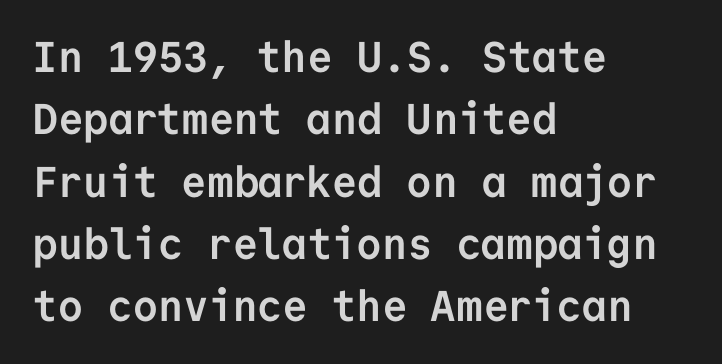
Q: Is the text bold? A: Yes.
Q: Is the text italic (slanted)? A: No, it is upright.
Q: Is the typeface a serif or a sans-serif typeface? A: Sans-serif.
Q: Is the text underlined? A: No.
Q: How is the paragraph aligned? A: Left-aligned.
Q: Is the spacing between letters normal or unusually wide? A: Normal.
Q: Is the spacing between lines tight, normal or loose? A: Normal.
Q: Width (condensed, normal, or wide)? A: Normal.
Q: Stroke contrast? A: Low.
Q: x-height? A: Medium.
Q: Monospaced? A: Yes.
